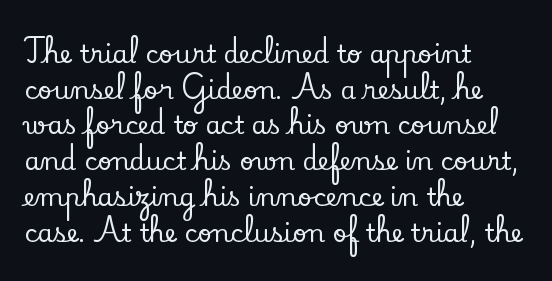
{"italic": "no", "underline": "no", "align": "left", "line_spacing": "normal", "line_spacing_ratio": 1.43, "letter_spacing": "normal", "letter_spacing_em": 0.0, "glyph_px": 25}
